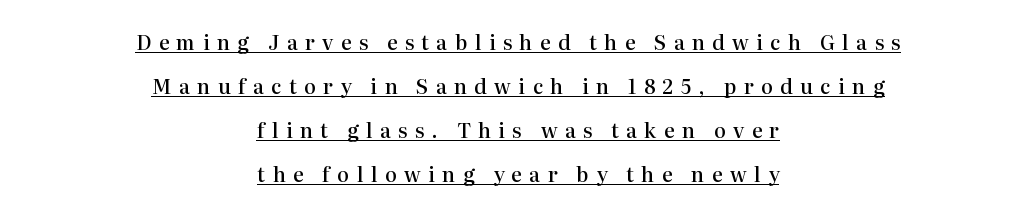
Q: Is the text bold? A: Semi-bold.
Q: Is the text italic (slanted)? A: No, it is upright.
Q: Is the text underlined? A: Yes.
Q: How is the paragraph aligned? A: Centered.
Q: Is the spacing between letters normal or unusually wide? A: Unusually wide.
Q: Is the spacing between lines tight, normal or loose? A: Loose.
